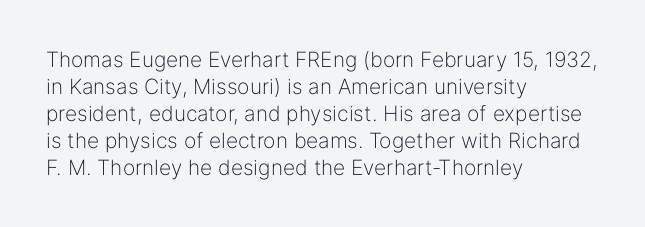
The image shows 21 px text type, upright; set left-aligned, normal line spacing (1.28x), normal letter spacing, not underlined.
